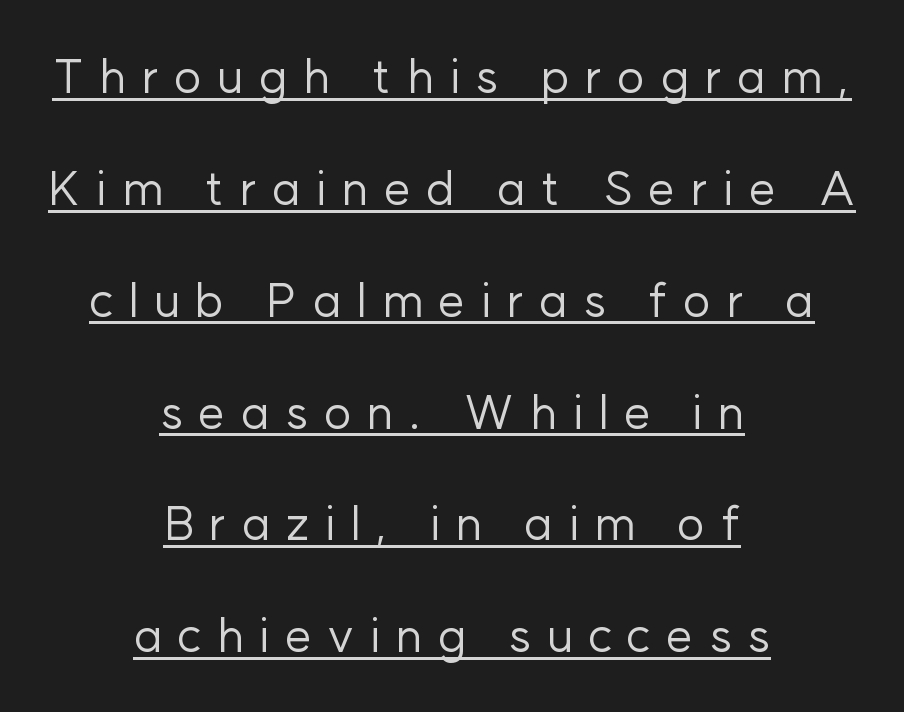
The line-height multiplier appears high, well above default. The characters are drawn with everyday or finer stroke widths. Is this a sans? Yes — the strokes have no serifs. Between one letter and the next there's a generous, obvious gap.
